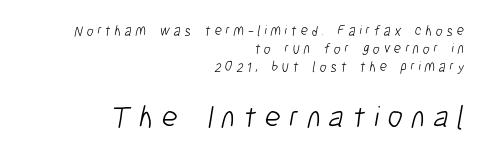
The image shows 31 px light, condensed sans-serif type; set right-aligned, normal line spacing (1.28x), unusually wide letter spacing (+0.27 em), not underlined; the second (bottom) block is 2.21x larger; low stroke contrast and a medium x-height.
